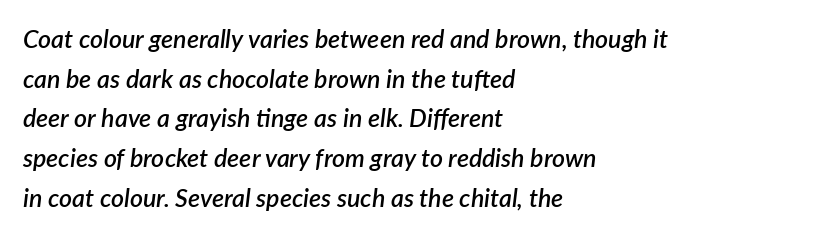
Summary of vertical rhythm: regular, with standard interline spacing. Every letter is mildly thick-stroked: semibold rather than bold. Layout note: lines flush left. Default kerning and tracking; the words read as compact shapes.
